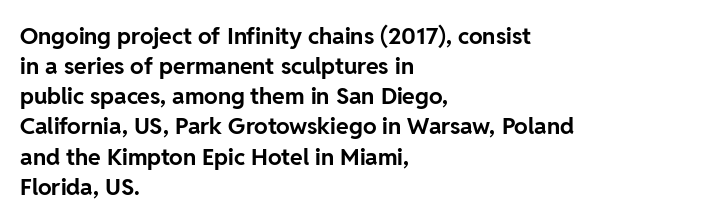
{"italic": "no", "bold": "yes", "underline": "no", "align": "left", "line_spacing": "normal", "line_spacing_ratio": 1.31, "letter_spacing": "normal", "letter_spacing_em": 0.0, "glyph_px": 23}
